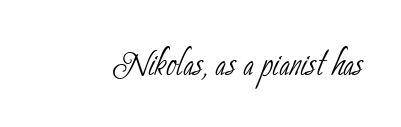
Q: Is the text bold? A: No.
Q: Is the typeface a serif or a sans-serif typeface? A: Sans-serif.
Q: Is the text underlined? A: No.
Q: Is the spacing between letters normal or unusually wide? A: Normal.
Q: Width (condensed, normal, or wide)? A: Condensed.
Q: Stroke contrast? A: Low.
Q: x-height? A: Small.
Q: Monospaced? A: No.
